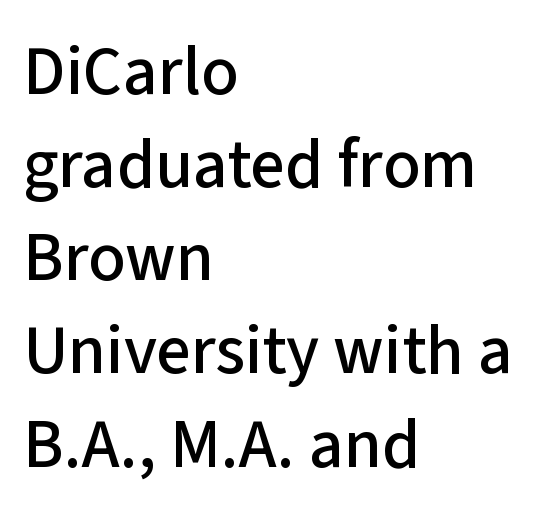
The image shows 69 px sans-serif type, upright; set left-aligned, normal line spacing (1.35x), normal letter spacing, not underlined; low stroke contrast and a medium x-height.
